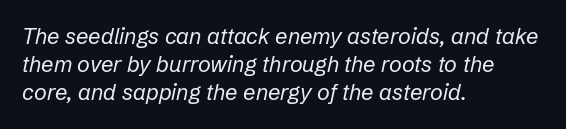
Q: Is the text bold? A: No.
Q: Is the text italic (slanted)? A: Yes, it leans right by about 12 degrees.
Q: Is the text underlined? A: No.
Q: How is the paragraph aligned? A: Left-aligned.
Q: Is the spacing between letters normal or unusually wide? A: Normal.
Q: Is the spacing between lines tight, normal or loose? A: Normal.
